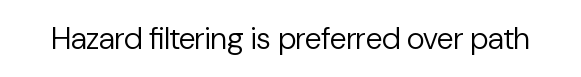
Varying glyph widths throughout — classic text-font behaviour. This sample uses plain, unmodified letter spacing. Nobody drew a line under any word here. Summary of weight: not heavy and not bold.
